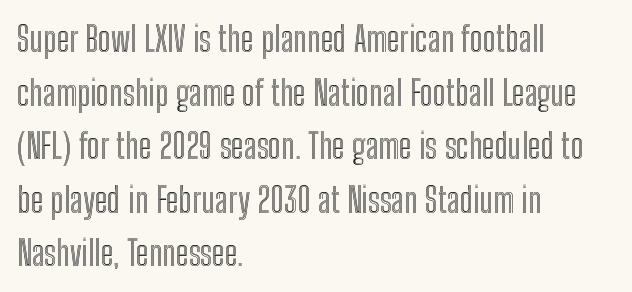
{"italic": "no", "width": "condensed", "x_height": "medium", "monospaced": "no", "underline": "no", "align": "left", "line_spacing": "normal", "line_spacing_ratio": 1.53, "letter_spacing": "normal", "letter_spacing_em": 0.0, "glyph_px": 35}
